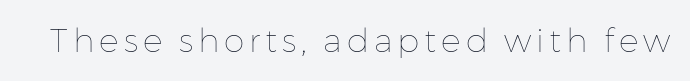
No italicization has been applied; the sample stays upright. These lines are rendered in a variable-pitch font. Letters rest on an invisible, unmarked baseline. Think standard paragraph weight, or any step lighter than that.
